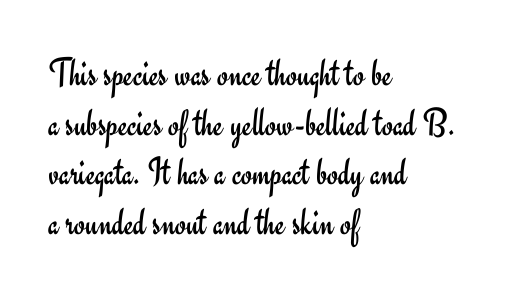
The image shows 40 px regular-weight sans-serif type; set left-aligned, line spacing 1.24x, normal letter spacing, not underlined; low stroke contrast and a small x-height.
